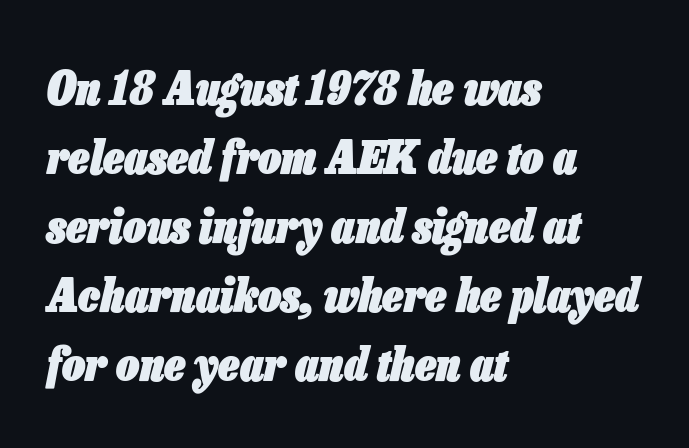
Q: Is the text bold? A: Yes.
Q: Is the text italic (slanted)? A: Yes, it leans right by about 13 degrees.
Q: Is the text underlined? A: No.
Q: How is the paragraph aligned? A: Left-aligned.
Q: Is the spacing between letters normal or unusually wide? A: Normal.
Q: Is the spacing between lines tight, normal or loose? A: Normal.
Q: Width (condensed, normal, or wide)? A: Condensed.
Q: Stroke contrast? A: Low.
Q: x-height? A: Medium.
Q: Monospaced? A: No.
